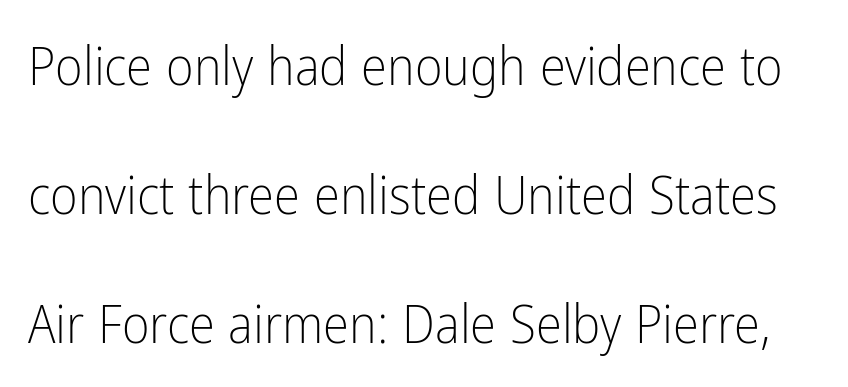
Q: Is the text bold? A: No.
Q: Is the text italic (slanted)? A: No, it is upright.
Q: Is the typeface a serif or a sans-serif typeface? A: Sans-serif.
Q: Is the text underlined? A: No.
Q: Is the spacing between letters normal or unusually wide? A: Normal.
Q: Is the spacing between lines tight, normal or loose? A: Loose.
Q: Width (condensed, normal, or wide)? A: Condensed.
Q: Stroke contrast? A: Low.
Q: x-height? A: Medium.
Q: Monospaced? A: No.
